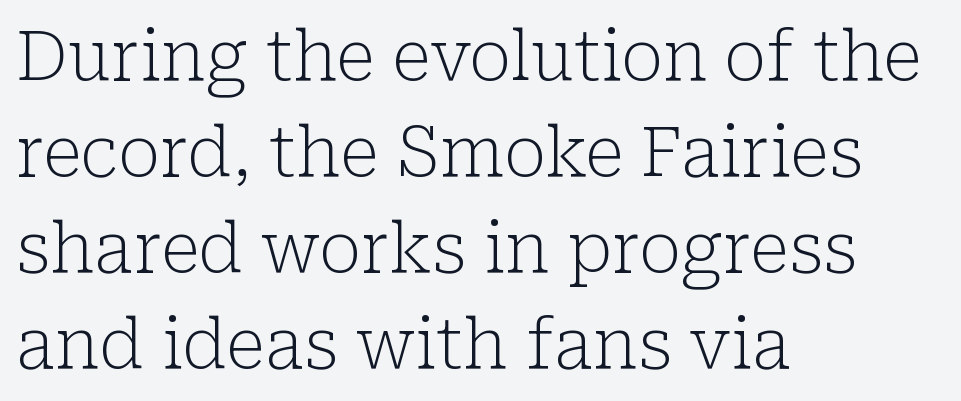
Q: Is the text bold? A: No.
Q: Is the text italic (slanted)? A: No, it is upright.
Q: Is the typeface a serif or a sans-serif typeface? A: Serif.
Q: Is the text underlined? A: No.
Q: How is the paragraph aligned? A: Left-aligned.
Q: Is the spacing between letters normal or unusually wide? A: Normal.
Q: Is the spacing between lines tight, normal or loose? A: Normal.
Q: Width (condensed, normal, or wide)? A: Normal.
Q: Stroke contrast? A: Low.
Q: x-height? A: Medium.
Q: Monospaced? A: No.
